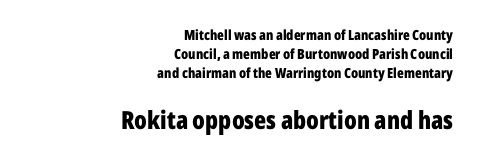
{"italic": "no", "bold": "yes", "underline": "no", "align": "right", "line_spacing": "normal", "line_spacing_ratio": 1.36, "letter_spacing": "normal", "letter_spacing_em": 0.0, "larger_block": "second", "size_ratio": 1.79, "glyph_px": 25}
